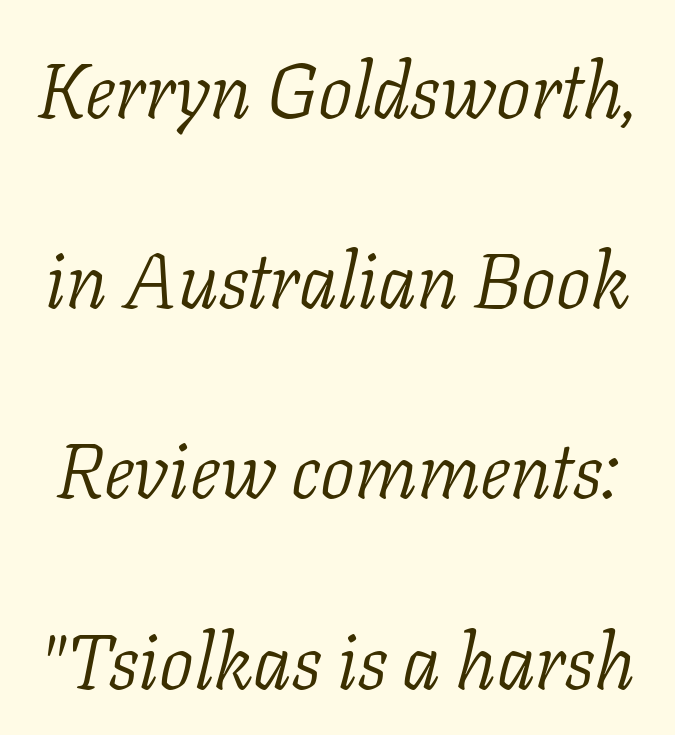
{"serif": "yes", "italic": "yes", "lean": "right", "slant_degrees": 11, "bold": "no", "weight": "light", "width": "normal", "stroke_contrast": "low", "x_height": "medium", "monospaced": "no", "underline": "no", "line_spacing": "loose", "line_spacing_ratio": 2.47, "letter_spacing": "normal", "letter_spacing_em": 0.0, "glyph_px": 77}
